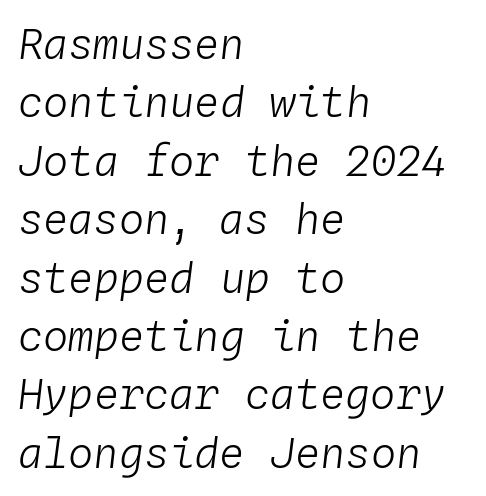
Q: Is the text bold? A: No.
Q: Is the text italic (slanted)? A: Yes, it leans right by about 4 degrees.
Q: Is the text underlined? A: No.
Q: How is the paragraph aligned? A: Left-aligned.
Q: Is the spacing between letters normal or unusually wide? A: Normal.
Q: Is the spacing between lines tight, normal or loose? A: Normal.
Q: Width (condensed, normal, or wide)? A: Normal.
Q: Stroke contrast? A: Low.
Q: x-height? A: Medium.
Q: Monospaced? A: Yes.
